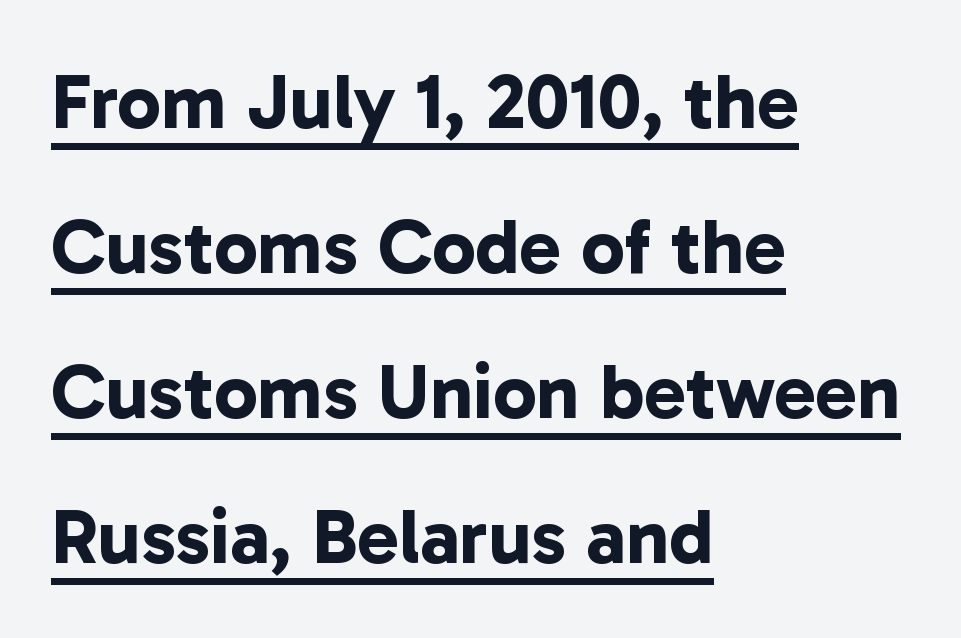
{"serif": "no", "bold": "yes", "weight": "bold", "width": "normal", "stroke_contrast": "low", "x_height": "medium", "monospaced": "no", "underline": "yes", "align": "left", "line_spacing_ratio": 1.86, "letter_spacing": "normal", "letter_spacing_em": 0.0, "glyph_px": 78}
